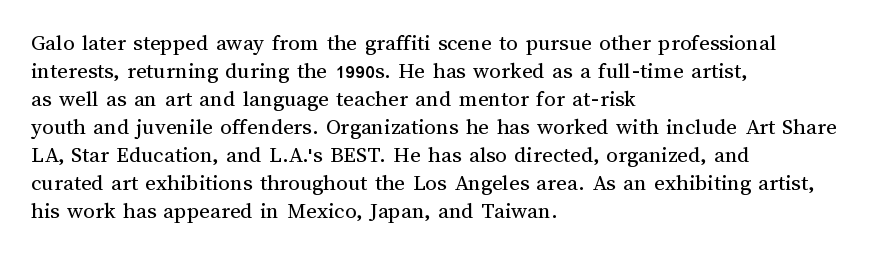
The image shows 23 px text type, upright; set left-aligned, line spacing 1.22x, normal letter spacing, not underlined.
